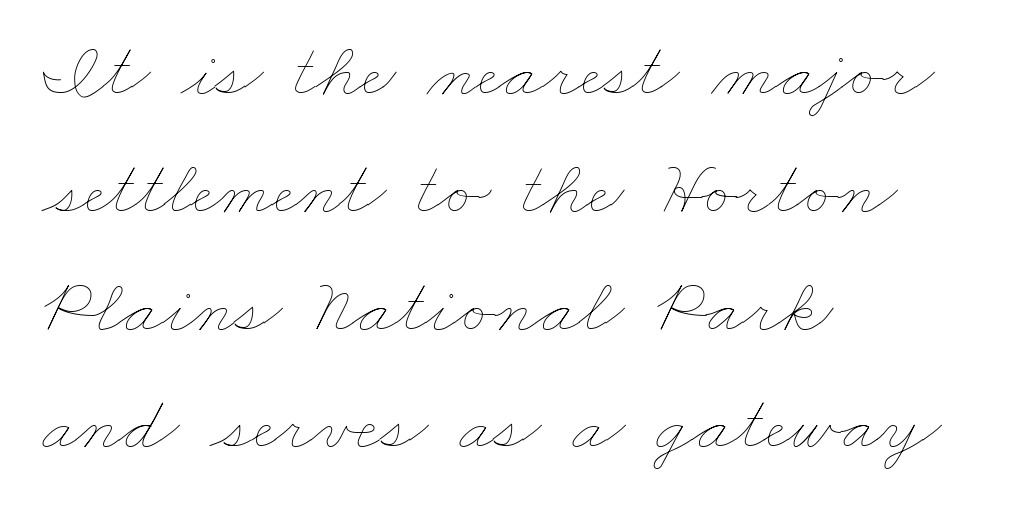
Q: Is the text bold? A: No.
Q: Is the text underlined? A: No.
Q: How is the paragraph aligned? A: Left-aligned.
Q: Is the spacing between letters normal or unusually wide? A: Normal.
Q: Is the spacing between lines tight, normal or loose? A: Normal.
Q: Width (condensed, normal, or wide)? A: Wide.
Q: Stroke contrast? A: Low.
Q: x-height? A: Small.
Q: Monospaced? A: No.
